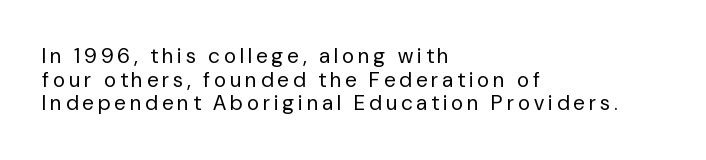
{"italic": "no", "bold": "no", "underline": "no", "align": "left", "line_spacing": "tight", "line_spacing_ratio": 1.12, "letter_spacing": "wide", "letter_spacing_em": 0.2, "glyph_px": 21}
